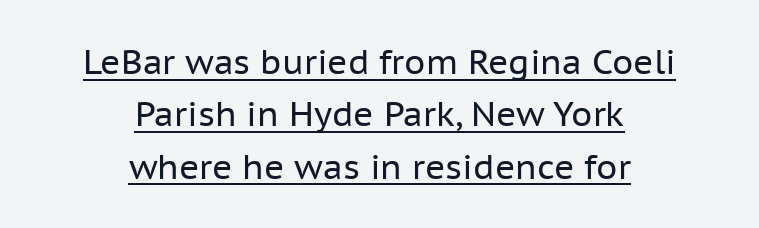
{"serif": "no", "italic": "no", "bold": "no", "weight": "regular", "width": "normal", "stroke_contrast": "low", "x_height": "medium", "monospaced": "no", "underline": "yes", "align": "center", "line_spacing": "normal", "line_spacing_ratio": 1.54, "letter_spacing": "normal", "letter_spacing_em": 0.0, "glyph_px": 34}
